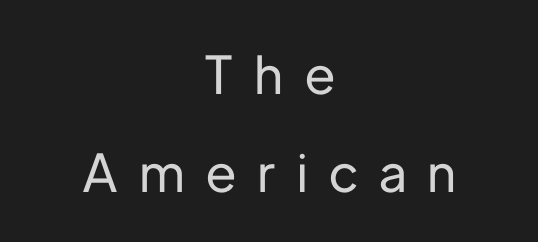
Tracking here is generous; glyphs stand well apart from one another. Horizontally, the lines are justified to the midpoint only. Plain, unruled lines of type. The letters stand straight up with perfectly vertical stems. Character widths vary here, with narrow letters taking less room than wide ones. Nope, no serifs anywhere on these letters.
